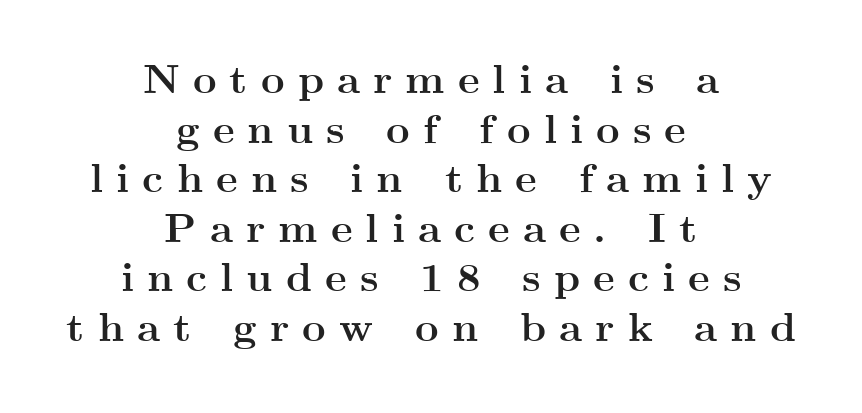
Q: Is the text bold? A: Yes.
Q: Is the text italic (slanted)? A: No, it is upright.
Q: Is the typeface a serif or a sans-serif typeface? A: Serif.
Q: Is the text underlined? A: No.
Q: How is the paragraph aligned? A: Centered.
Q: Is the spacing between letters normal or unusually wide? A: Unusually wide.
Q: Width (condensed, normal, or wide)? A: Wide.
Q: Stroke contrast? A: Medium.
Q: x-height? A: Small.
Q: Monospaced? A: No.
